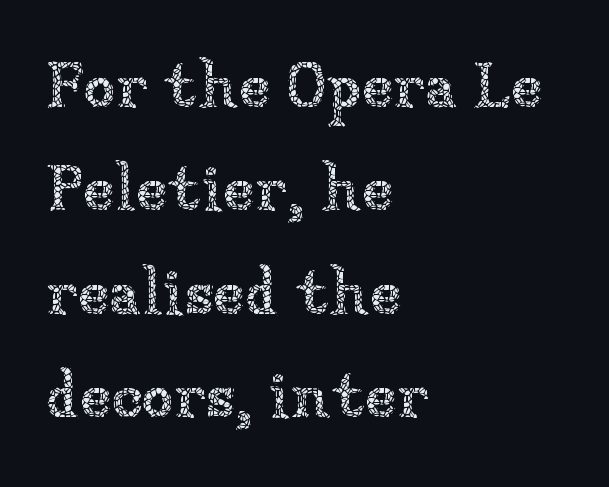
The passage shown is typed in a proportional face where columns would drift. Line beginnings align vertically; line endings do not. Standard letterfit; no display-style spreading of the glyphs. Normally led — the rows are evenly, conventionally spaced. The area under the type is left untouched.
